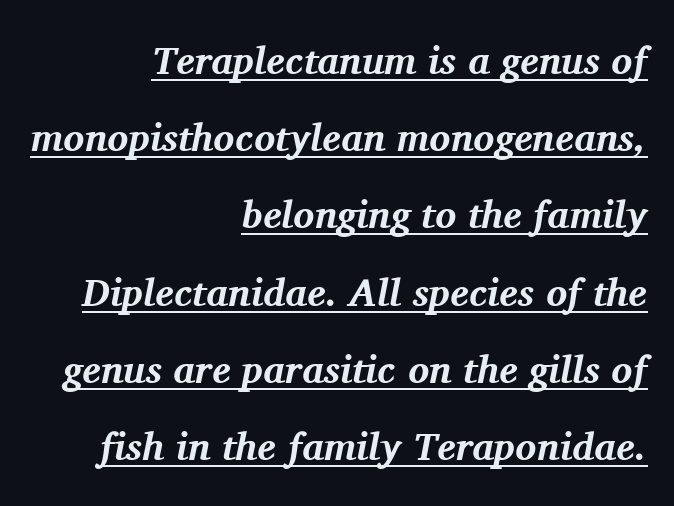
The image shows 39 px bold serif type, italic (leaning right); set right-aligned, loose line spacing (1.98x), normal letter spacing, underlined; medium stroke contrast and a medium x-height.
